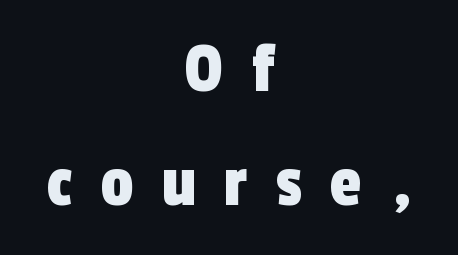
The image shows 73 px condensed sans-serif type; set centered, normal line spacing (1.56x), unusually wide letter spacing (+0.39 em), not underlined; a medium x-height.
